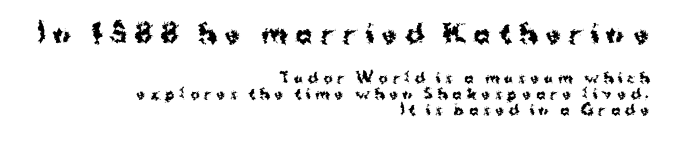
{"italic": "no", "bold": "yes", "underline": "no", "align": "right", "line_spacing": "tight", "line_spacing_ratio": 1.14, "letter_spacing": "wide", "letter_spacing_em": 0.33, "larger_block": "first", "size_ratio": 1.79, "glyph_px": 25}
